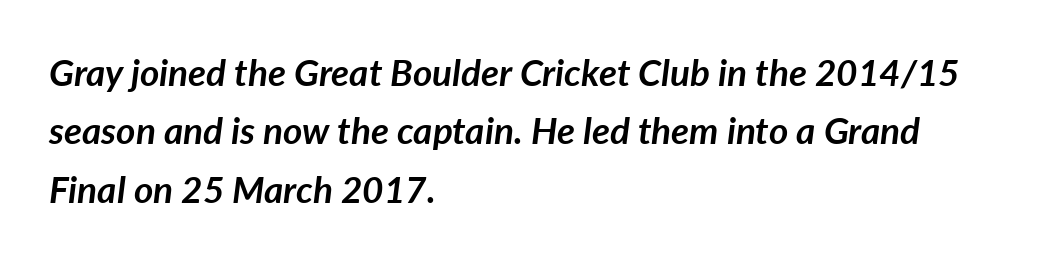
The image shows 37 px semibold type, italic (leaning right); set left-aligned, normal line spacing (1.58x), normal letter spacing, not underlined; low stroke contrast and a medium x-height.
